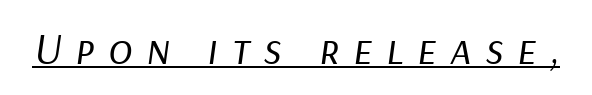
The image shows 45 px regular-weight type, italic (leaning right); set unusually wide letter spacing (+0.3 em), underlined; low stroke contrast and a medium x-height.
